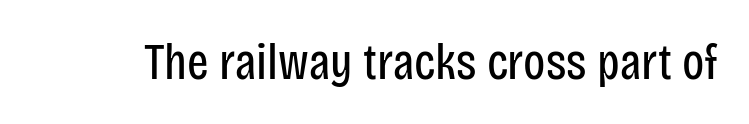
The image shows 51 px regular-weight, condensed sans-serif type, upright; set normal letter spacing, not underlined; low stroke contrast and a large x-height.
